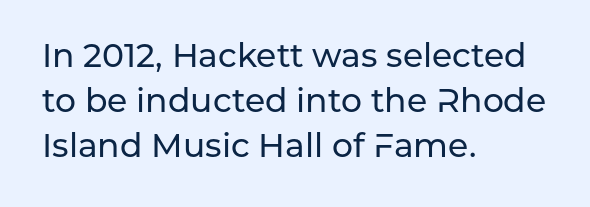
{"serif": "no", "italic": "no", "width": "normal", "stroke_contrast": "low", "x_height": "medium", "monospaced": "no", "underline": "no", "align": "left", "line_spacing": "normal", "line_spacing_ratio": 1.37, "letter_spacing": "normal", "letter_spacing_em": 0.0, "glyph_px": 33}
